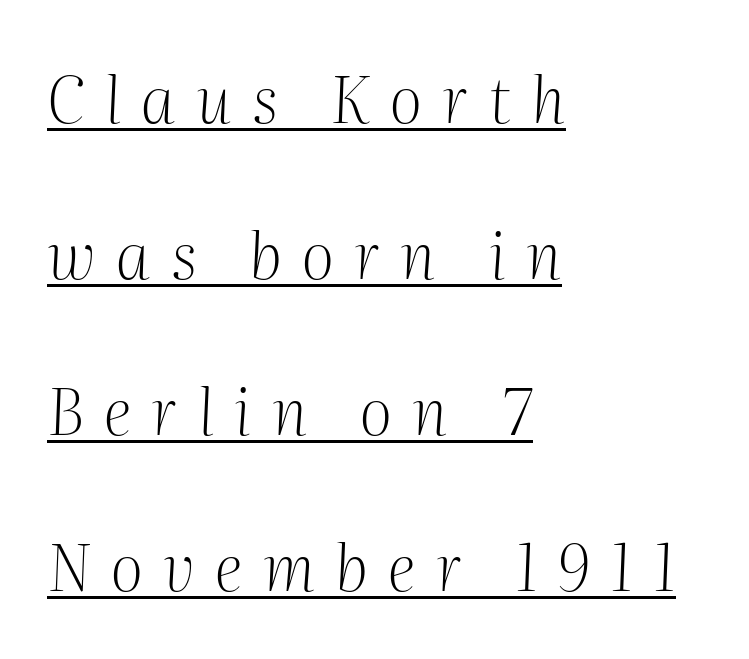
The image shows 64 px light serif type, italic (leaning right); set left-aligned, loose line spacing (2.44x), unusually wide letter spacing (+0.32 em), underlined; medium stroke contrast and a medium x-height.
